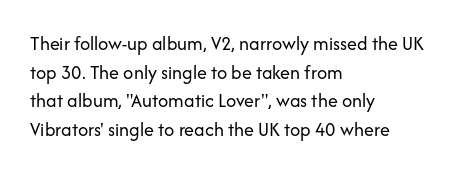
The image shows 20 px text type, upright; set left-aligned, normal line spacing (1.43x), normal letter spacing, not underlined.
